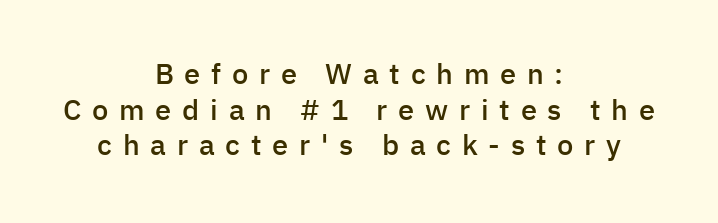
{"serif": "no", "italic": "no", "bold": "semi", "weight": "semibold", "width": "normal", "stroke_contrast": "low", "x_height": "medium", "monospaced": "no", "underline": "no", "align": "center", "line_spacing_ratio": 1.23, "letter_spacing": "wide", "letter_spacing_em": 0.37, "glyph_px": 29}
